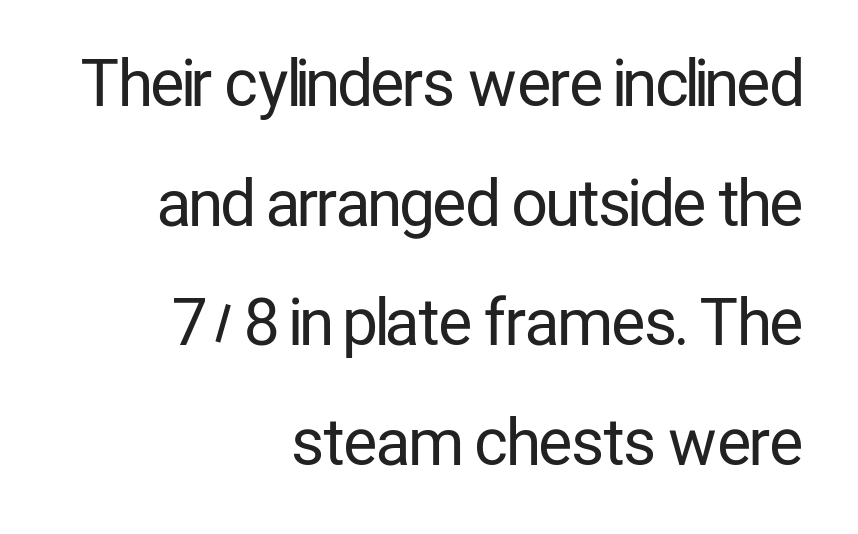
Type without underlining. What's the leading like? Stretched, with rows far apart. Is this a heavy cut? Hardly; it is regular or lighter. You could not count columns in this text — the font is proportionally spaced. Posture: upright roman. Does extra space separate the letters? No, they use regular spacing.
